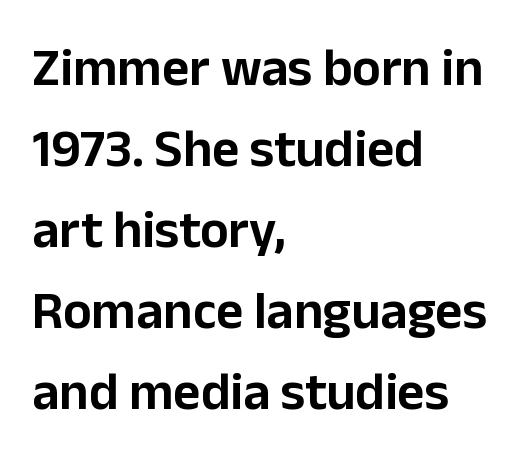
{"serif": "no", "italic": "no", "width": "normal", "stroke_contrast": "low", "x_height": "medium", "monospaced": "no", "underline": "no", "align": "left", "line_spacing": "normal", "line_spacing_ratio": 1.53, "letter_spacing": "normal", "letter_spacing_em": 0.0, "glyph_px": 53}
